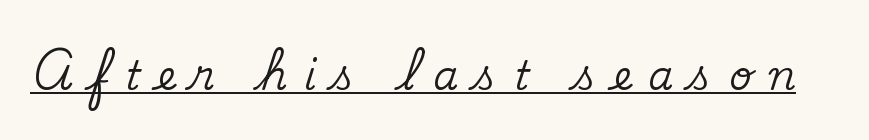
{"width": "normal", "stroke_contrast": "medium", "x_height": "small", "monospaced": "no", "underline": "yes", "letter_spacing": "wide", "letter_spacing_em": 0.42, "glyph_px": 40}
